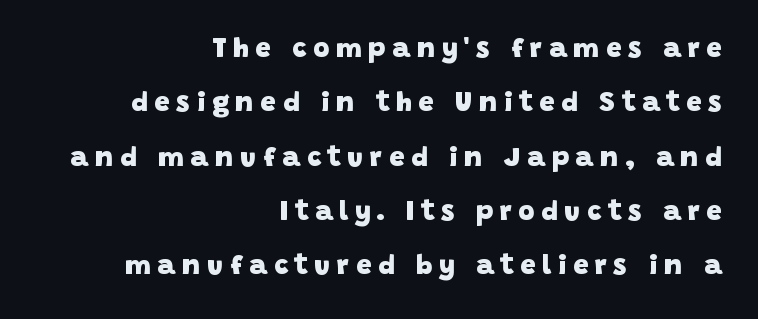
{"serif": "no", "bold": "yes", "weight": "heavy", "width": "normal", "stroke_contrast": "low", "x_height": "large", "monospaced": "no", "underline": "no", "align": "right", "line_spacing": "loose", "line_spacing_ratio": 1.94, "letter_spacing": "wide", "letter_spacing_em": 0.23, "glyph_px": 28}
